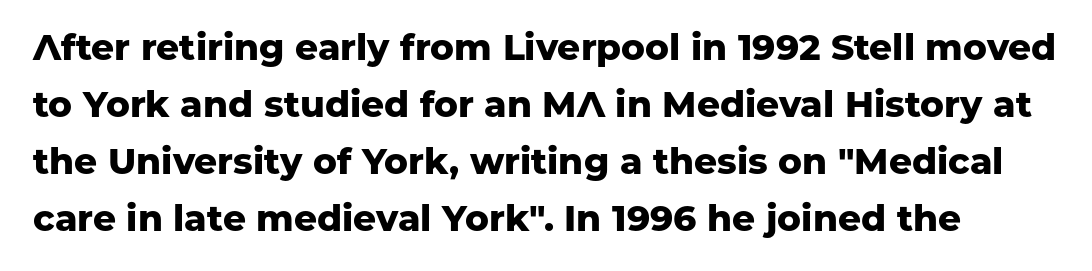
The image shows 36 px heavy sans-serif type, upright; set normal line spacing (1.58x), normal letter spacing, not underlined; low stroke contrast and a medium x-height.
